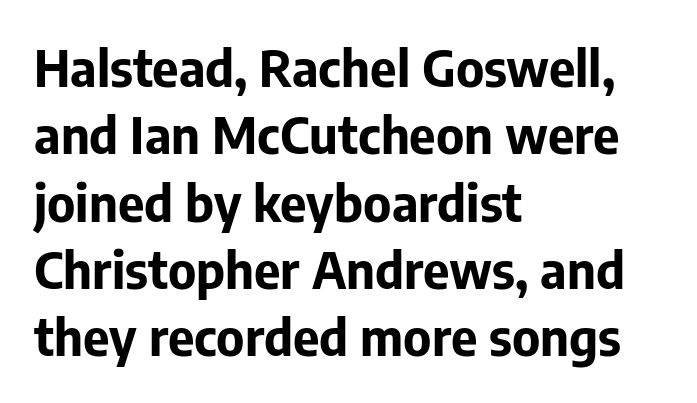
Q: Is the text bold? A: Yes.
Q: Is the text italic (slanted)? A: No, it is upright.
Q: Is the typeface a serif or a sans-serif typeface? A: Sans-serif.
Q: Is the text underlined? A: No.
Q: How is the paragraph aligned? A: Left-aligned.
Q: Is the spacing between letters normal or unusually wide? A: Normal.
Q: Is the spacing between lines tight, normal or loose? A: Normal.
Q: Width (condensed, normal, or wide)? A: Normal.
Q: Stroke contrast? A: Low.
Q: x-height? A: Medium.
Q: Monospaced? A: No.
